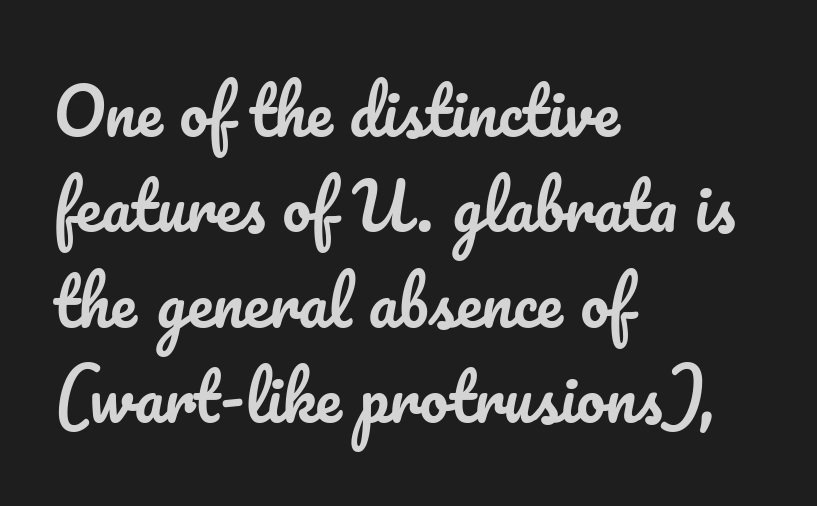
The rag falls on the right side of this text block. You could call the tracking neutral — neither tight nor loose. Proportional: the letters do not fall into vertical columns.
